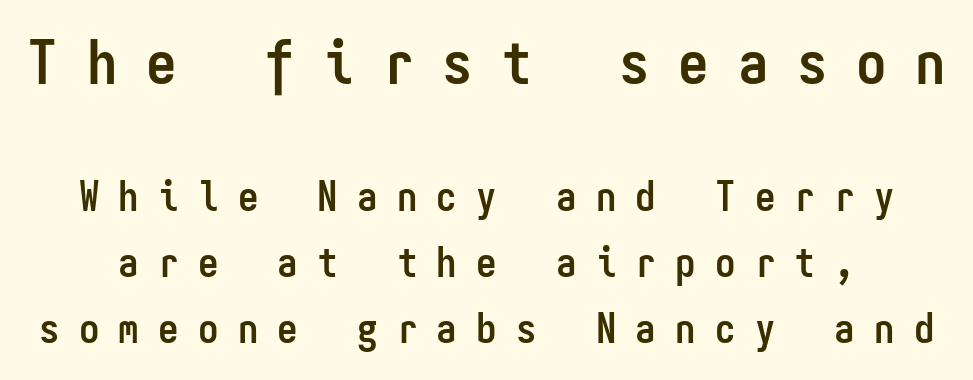
{"serif": "no", "italic": "no", "bold": "yes", "weight": "semibold", "width": "condensed", "stroke_contrast": "low", "x_height": "medium", "monospaced": "yes", "underline": "no", "line_spacing": "normal", "line_spacing_ratio": 1.6, "letter_spacing": "wide", "letter_spacing_em": 0.47, "larger_block": "first", "size_ratio": 1.49, "glyph_px": 61}
